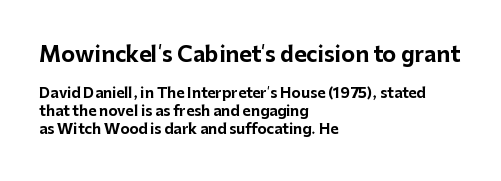
Q: Is the text bold? A: Yes.
Q: Is the text italic (slanted)? A: No, it is upright.
Q: Is the text underlined? A: No.
Q: How is the paragraph aligned? A: Left-aligned.
Q: Is the spacing between letters normal or unusually wide? A: Normal.
Q: Is the spacing between lines tight, normal or loose? A: Normal.
Q: Which block of text is set in a larger size, the first (top) or the second (bottom)? A: The first (top) one.
